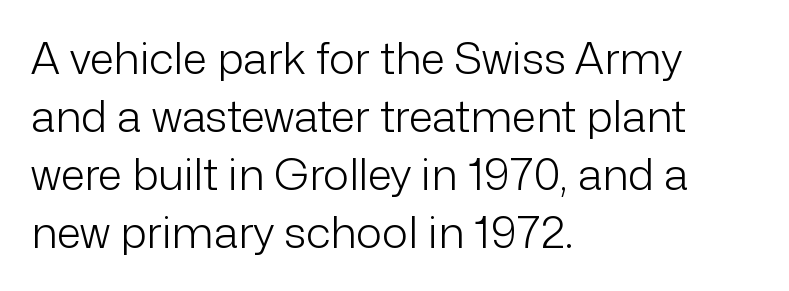
Q: Is the text bold? A: No.
Q: Is the text italic (slanted)? A: No, it is upright.
Q: Is the typeface a serif or a sans-serif typeface? A: Sans-serif.
Q: Is the text underlined? A: No.
Q: How is the paragraph aligned? A: Left-aligned.
Q: Is the spacing between letters normal or unusually wide? A: Normal.
Q: Is the spacing between lines tight, normal or loose? A: Normal.
Q: Width (condensed, normal, or wide)? A: Normal.
Q: Stroke contrast? A: Low.
Q: x-height? A: Medium.
Q: Monospaced? A: No.
